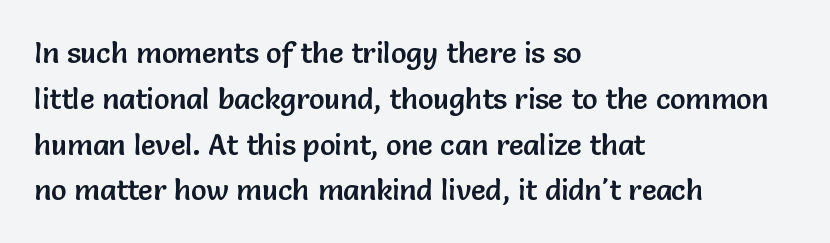
Q: Is the text italic (slanted)? A: No, it is upright.
Q: Is the typeface a serif or a sans-serif typeface? A: Sans-serif.
Q: Is the text underlined? A: No.
Q: How is the paragraph aligned? A: Left-aligned.
Q: Is the spacing between letters normal or unusually wide? A: Normal.
Q: Is the spacing between lines tight, normal or loose? A: Normal.
Q: Width (condensed, normal, or wide)? A: Normal.
Q: Stroke contrast? A: Low.
Q: x-height? A: Medium.
Q: Monospaced? A: No.
